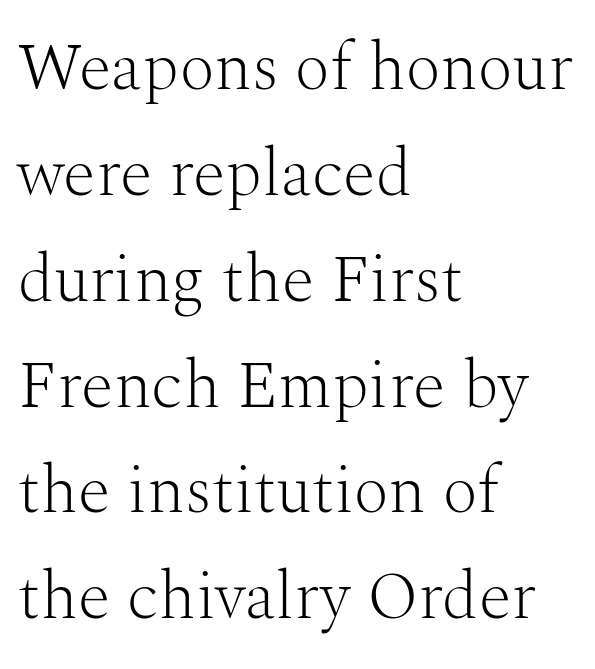
{"serif": "yes", "italic": "no", "bold": "no", "weight": "light", "width": "normal", "stroke_contrast": "medium", "x_height": "medium", "monospaced": "no", "underline": "no", "align": "left", "line_spacing": "normal", "line_spacing_ratio": 1.58, "letter_spacing": "normal", "letter_spacing_em": 0.0, "glyph_px": 67}
